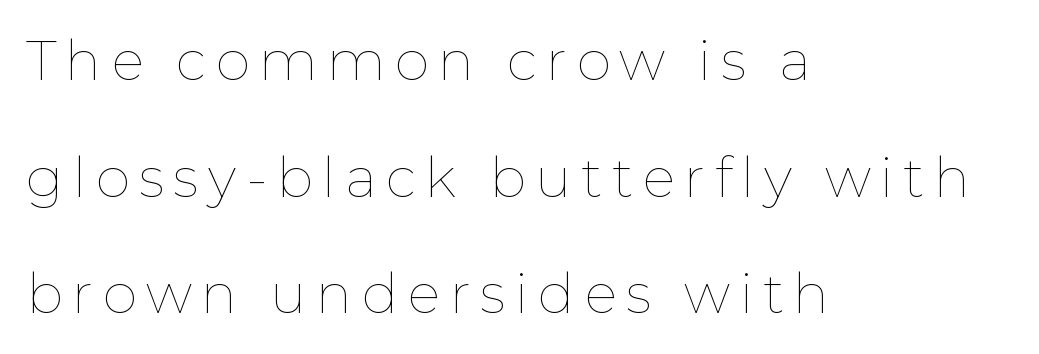
The image shows 55 px thin type, upright; set left-aligned, loose line spacing (2.12x), not underlined; low stroke contrast and a medium x-height.
